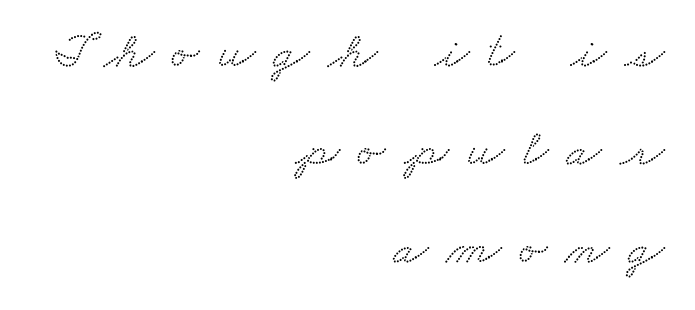
Q: Is the typeface a serif or a sans-serif typeface? A: Serif.
Q: Is the text underlined? A: No.
Q: How is the paragraph aligned? A: Right-aligned.
Q: Is the spacing between letters normal or unusually wide? A: Unusually wide.
Q: Is the spacing between lines tight, normal or loose? A: Loose.
Q: Width (condensed, normal, or wide)? A: Wide.
Q: Stroke contrast? A: Low.
Q: x-height? A: Small.
Q: Monospaced? A: No.
